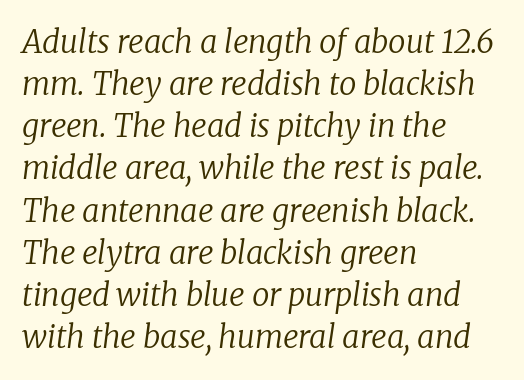
{"serif": "yes", "italic": "yes", "lean": "right", "slant_degrees": 8, "bold": "no", "weight": "regular", "width": "normal", "stroke_contrast": "low", "x_height": "medium", "monospaced": "no", "underline": "no", "align": "left", "line_spacing": "normal", "line_spacing_ratio": 1.36, "letter_spacing": "normal", "letter_spacing_em": 0.0, "glyph_px": 31}
